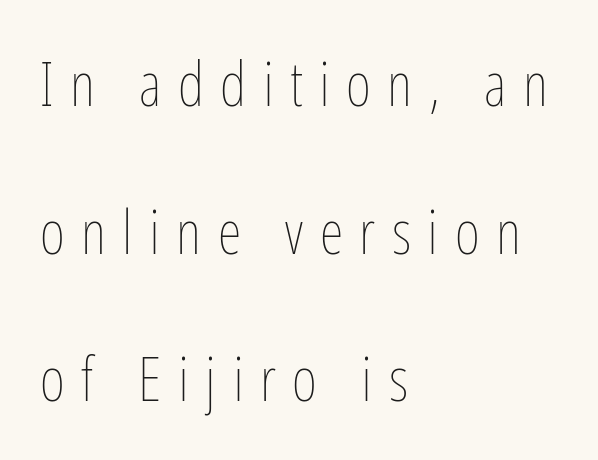
Beneath every word, the page is bare. The line-height multiplier appears high, well above default. Does the lettering tilt? It doesn't — this is upright. The passage shown is typed in a proportional face where columns would drift. Is the letter spacing exaggerated? Yes — the characters are pushed far apart. This rendering uses left alignment, leaving the right contour irregular.
